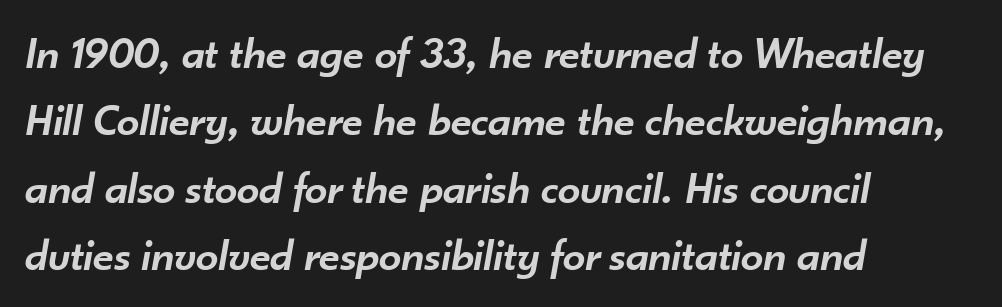
The image shows 45 px semibold type, italic (leaning right); set left-aligned, normal line spacing (1.5x), normal letter spacing, not underlined; low stroke contrast and a small x-height.
